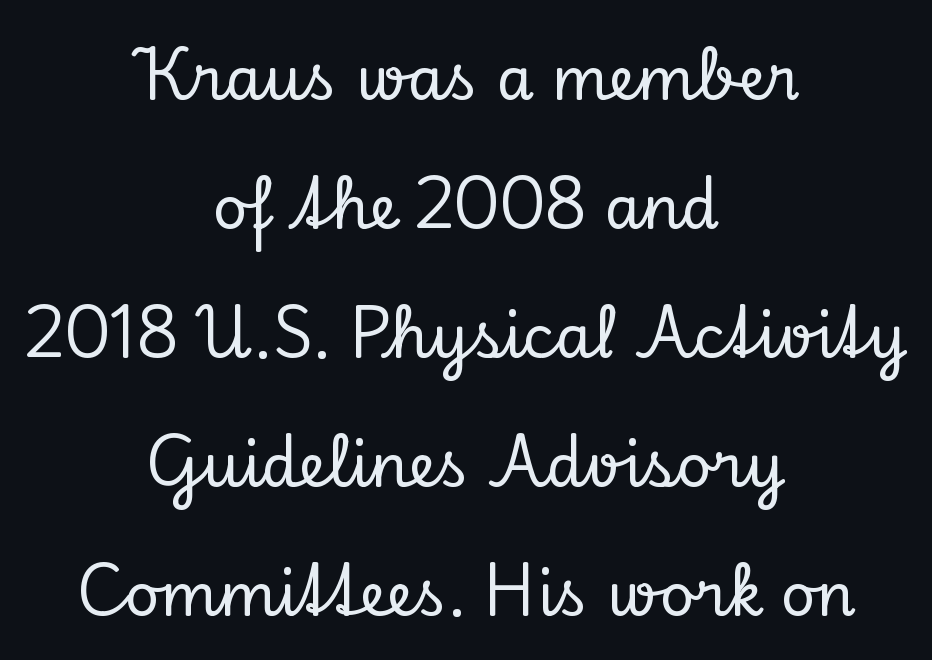
The image shows 60 px text type, upright; set centered, loose line spacing (2.15x), normal letter spacing, not underlined; low stroke contrast and a small x-height.
